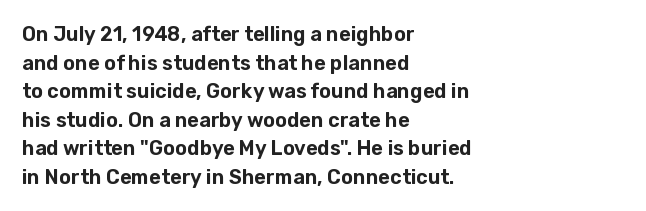
Q: Is the text italic (slanted)? A: No, it is upright.
Q: Is the text underlined? A: No.
Q: How is the paragraph aligned? A: Left-aligned.
Q: Is the spacing between letters normal or unusually wide? A: Normal.
Q: Is the spacing between lines tight, normal or loose? A: Normal.
